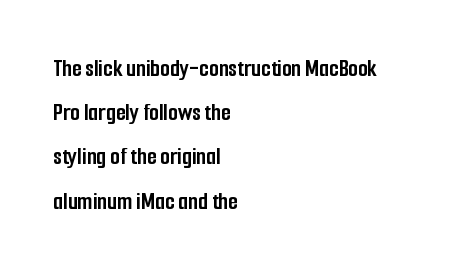
{"italic": "no", "bold": "yes", "underline": "no", "align": "left", "line_spacing_ratio": 1.77, "letter_spacing": "normal", "letter_spacing_em": 0.0, "glyph_px": 25}
